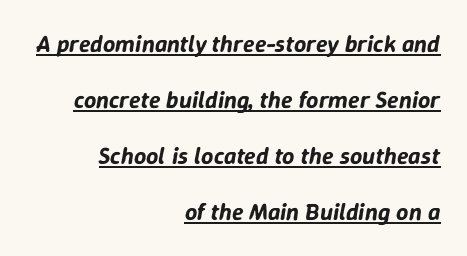
The leading is generous, giving the passage an open texture. Honestly, the underline is the first thing you notice here. Tracking value appears to be zero — textbook default spacing. This sample uses an oblique cut, with every glyph tilted off the vertical. The lines are quadded right.
